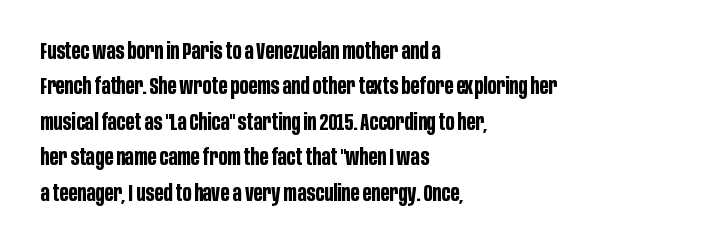
{"italic": "no", "bold": "yes", "underline": "no", "align": "left", "line_spacing": "normal", "line_spacing_ratio": 1.54, "letter_spacing": "normal", "letter_spacing_em": 0.0, "glyph_px": 23}
